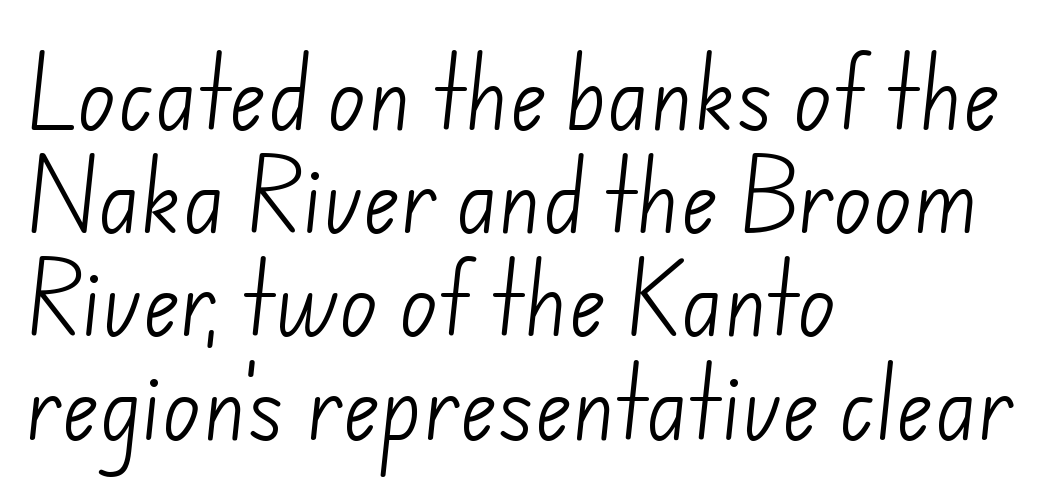
Q: Is the text bold? A: No.
Q: Is the typeface a serif or a sans-serif typeface? A: Sans-serif.
Q: Is the text underlined? A: No.
Q: How is the paragraph aligned? A: Left-aligned.
Q: Is the spacing between letters normal or unusually wide? A: Normal.
Q: Is the spacing between lines tight, normal or loose? A: Normal.
Q: Width (condensed, normal, or wide)? A: Normal.
Q: Stroke contrast? A: Low.
Q: x-height? A: Small.
Q: Monospaced? A: No.
